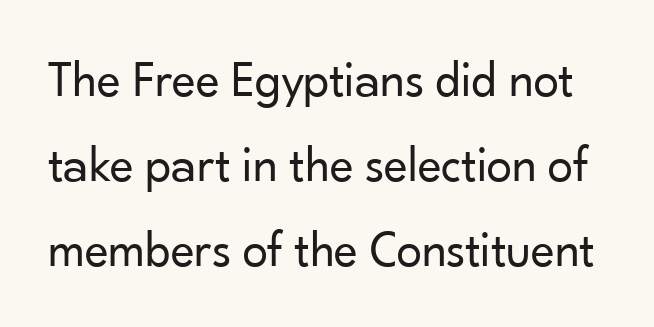
{"serif": "no", "italic": "no", "bold": "no", "weight": "regular", "width": "normal", "stroke_contrast": "low", "x_height": "small", "monospaced": "no", "underline": "no", "line_spacing": "normal", "line_spacing_ratio": 1.67, "letter_spacing": "normal", "letter_spacing_em": 0.0, "glyph_px": 51}
